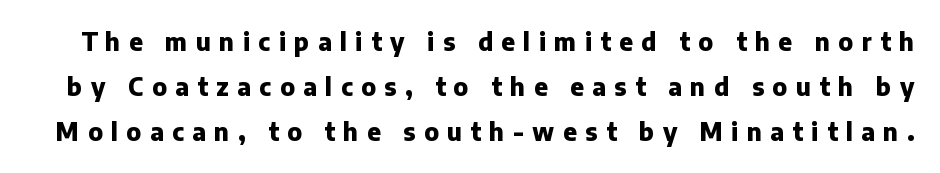
{"italic": "no", "bold": "yes", "underline": "no", "line_spacing_ratio": 1.87, "letter_spacing": "wide", "letter_spacing_em": 0.35, "glyph_px": 24}
